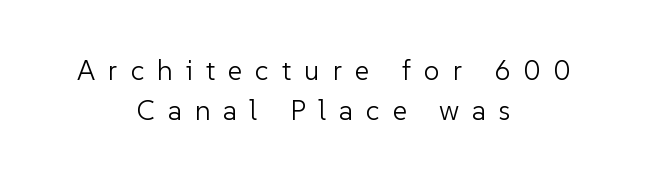
The image shows 28 px light sans-serif type, upright; set centered, normal line spacing (1.42x), unusually wide letter spacing (+0.46 em), not underlined; low stroke contrast and a medium x-height.
